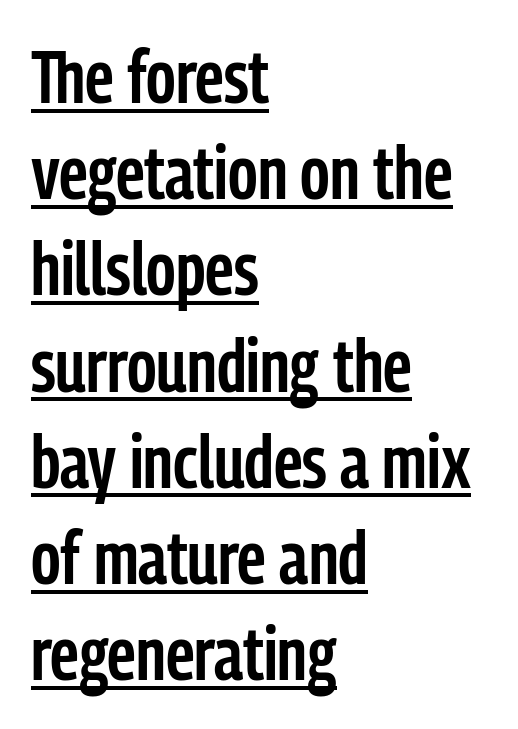
{"serif": "no", "italic": "no", "bold": "semi", "weight": "semibold", "width": "condensed", "stroke_contrast": "low", "x_height": "medium", "monospaced": "no", "underline": "yes", "align": "left", "line_spacing": "normal", "line_spacing_ratio": 1.3, "letter_spacing": "normal", "letter_spacing_em": 0.0, "glyph_px": 74}
